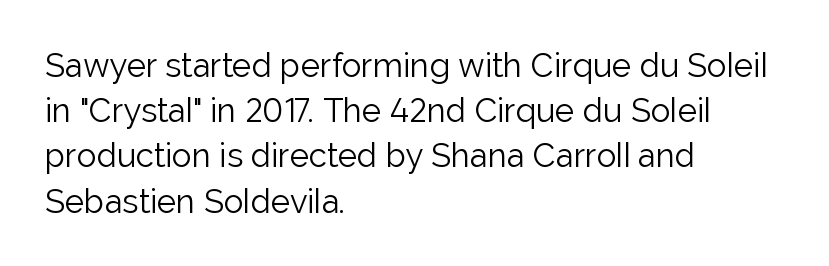
{"serif": "no", "italic": "no", "bold": "no", "weight": "light", "width": "normal", "stroke_contrast": "low", "x_height": "medium", "monospaced": "no", "underline": "no", "align": "left", "line_spacing": "normal", "line_spacing_ratio": 1.37, "letter_spacing": "normal", "letter_spacing_em": 0.0, "glyph_px": 33}
